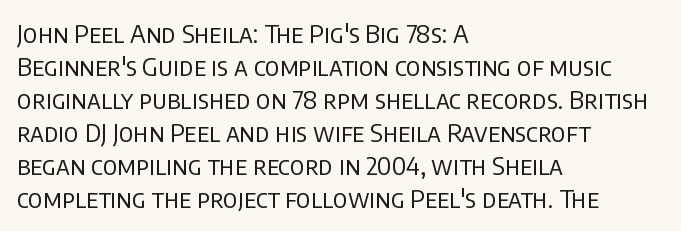
The image shows 25 px text type, upright; set left-aligned, normal line spacing (1.32x), normal letter spacing, not underlined.
